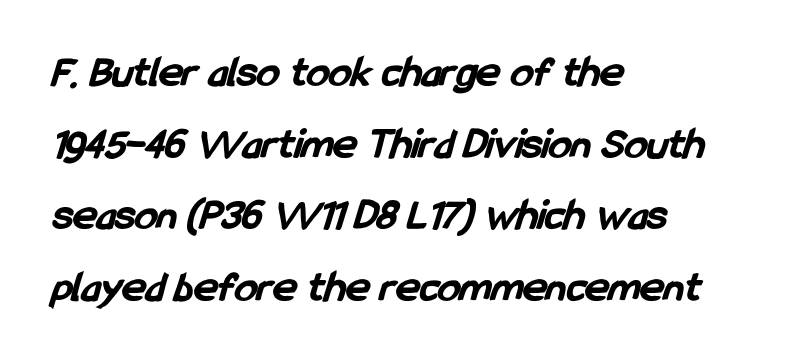
The compositor pushed each line to the left boundary. Normally led — the rows are evenly, conventionally spaced. These lines are rendered in a variable-pitch font. Tracking here is standard; glyphs follow each other at the usual distance.
